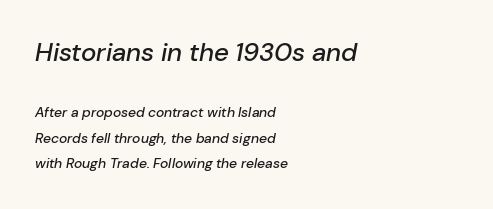
The line texture is even and compact thanks to regular tracking. Check under the words: just untouched page. The passage shown leans; its letterforms are oblique. This rendering uses left alignment, leaving the right contour irregular. Type size steps down from the first block to the second.
